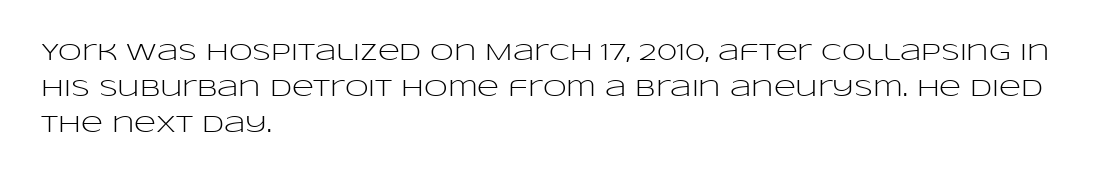
{"italic": "no", "bold": "no", "underline": "no", "align": "left", "line_spacing": "normal", "line_spacing_ratio": 1.5, "letter_spacing": "normal", "letter_spacing_em": 0.0, "glyph_px": 24}
